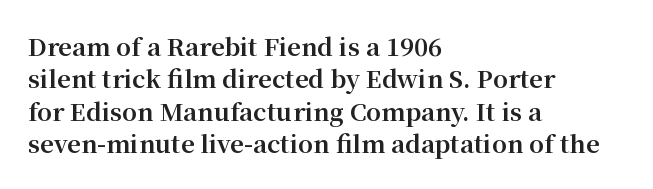
Whoever set this chose a conventional vertical rhythm. Emphasis by weight is at full strength: bold. The setting favours the left margin, as ordinary paragraphs usually do. Glance below the letters and you will spot only blank space. Rendered with straight, roman letterforms.
